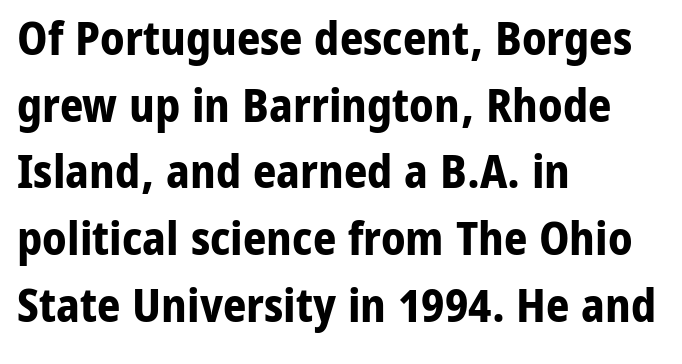
What's the leading like? Ordinary, nothing unusual. You can tell it's not italic because the verticals are truly vertical. Teacher's note: observe the even left margin — that is flush-left alignment. A bare baseline throughout the passage. Notice how thick the strokes are: this is what a full bold looks like.
